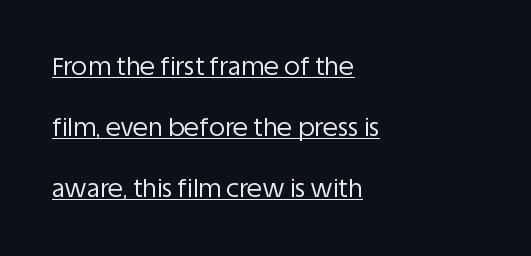
{"italic": "no", "bold": "no", "underline": "yes", "align": "left", "line_spacing": "loose", "line_spacing_ratio": 2.45, "letter_spacing": "normal", "letter_spacing_em": 0.0, "glyph_px": 25}
